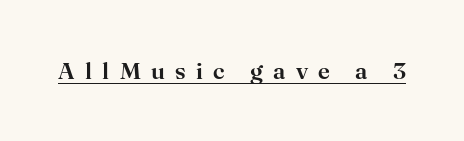
This is roman type, the default non-slanted kind. The gaps between neighbouring characters are conspicuously large. Underlined type.
